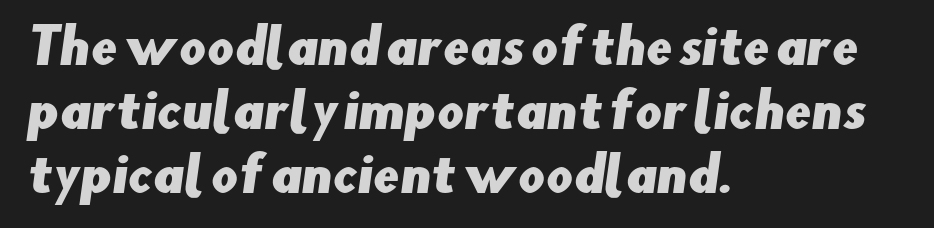
Q: Is the typeface a serif or a sans-serif typeface? A: Sans-serif.
Q: Is the text underlined? A: No.
Q: How is the paragraph aligned? A: Left-aligned.
Q: Is the spacing between letters normal or unusually wide? A: Normal.
Q: Is the spacing between lines tight, normal or loose? A: Normal.
Q: Width (condensed, normal, or wide)? A: Normal.
Q: Stroke contrast? A: Low.
Q: x-height? A: Small.
Q: Monospaced? A: No.
